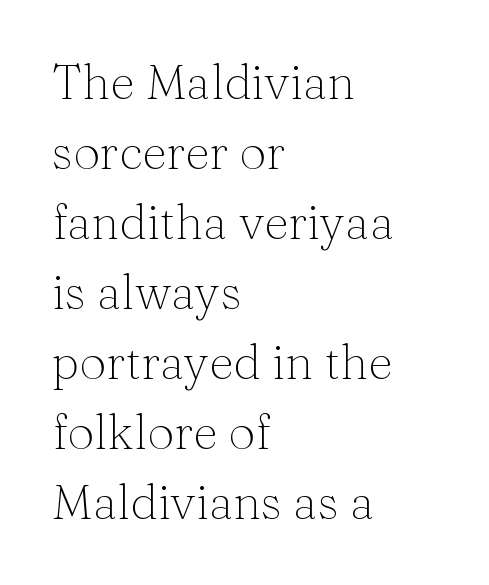
The image shows 48 px light serif type, upright; set left-aligned, normal line spacing (1.46x), normal letter spacing, not underlined; medium stroke contrast and a medium x-height.
